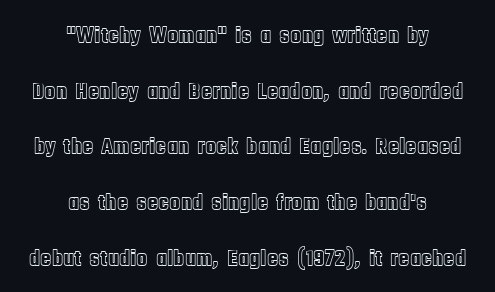
{"italic": "no", "underline": "no", "align": "center", "line_spacing": "loose", "line_spacing_ratio": 2.42, "letter_spacing": "normal", "letter_spacing_em": 0.0, "glyph_px": 23}
